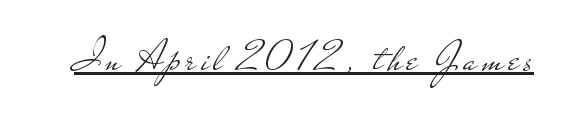
A continuous stroke trails under the words, as in a hyperlink. Does the type have serifs? No, each stem ends abruptly. Here the designer chose a conventional face with non-uniform glyph widths.
